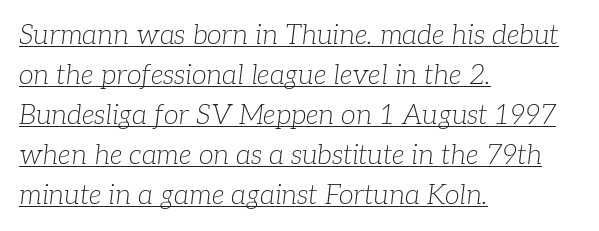
Q: Is the text bold? A: No.
Q: Is the text italic (slanted)? A: Yes, it leans right by about 7 degrees.
Q: Is the text underlined? A: Yes.
Q: How is the paragraph aligned? A: Left-aligned.
Q: Is the spacing between letters normal or unusually wide? A: Normal.
Q: Is the spacing between lines tight, normal or loose? A: Normal.
